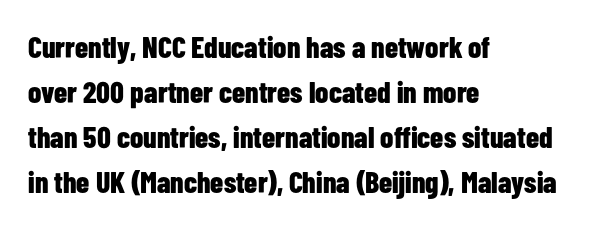
Q: Is the text bold? A: Yes.
Q: Is the text italic (slanted)? A: No, it is upright.
Q: Is the typeface a serif or a sans-serif typeface? A: Sans-serif.
Q: Is the text underlined? A: No.
Q: How is the paragraph aligned? A: Left-aligned.
Q: Is the spacing between letters normal or unusually wide? A: Normal.
Q: Is the spacing between lines tight, normal or loose? A: Normal.
Q: Width (condensed, normal, or wide)? A: Condensed.
Q: Stroke contrast? A: Low.
Q: x-height? A: Medium.
Q: Monospaced? A: No.
